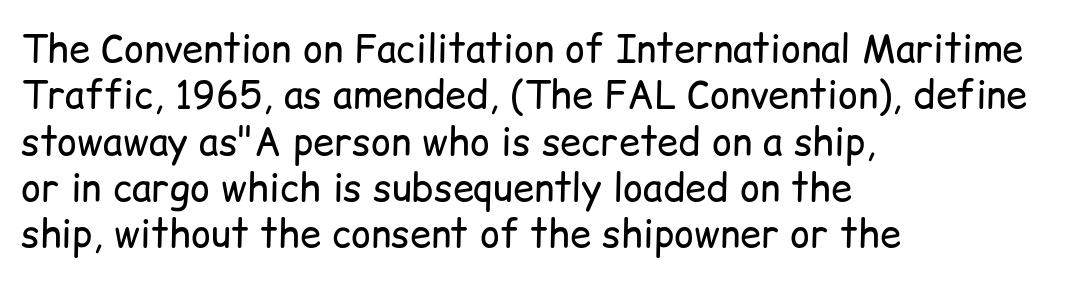
{"serif": "no", "italic": "no", "bold": "no", "weight": "regular", "width": "normal", "stroke_contrast": "low", "x_height": "medium", "monospaced": "no", "underline": "no", "align": "left", "line_spacing_ratio": 1.22, "letter_spacing": "normal", "letter_spacing_em": 0.0, "glyph_px": 38}
